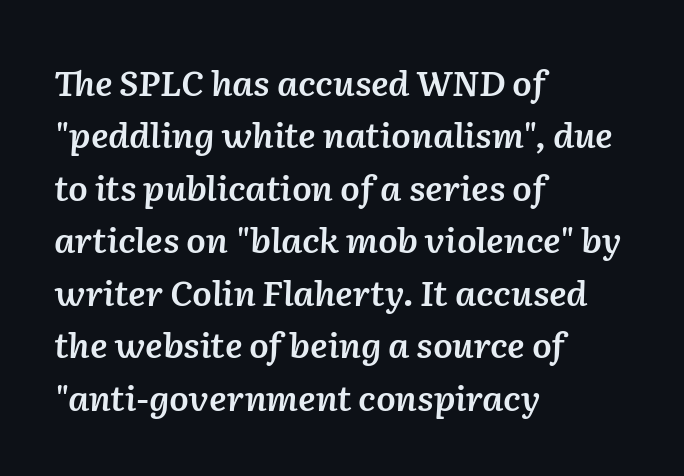
{"italic": "yes", "lean": "right", "slant_degrees": 2, "bold": "semi", "weight": "semibold", "width": "normal", "stroke_contrast": "low", "x_height": "medium", "monospaced": "no", "underline": "no", "align": "left", "line_spacing": "normal", "line_spacing_ratio": 1.5, "letter_spacing": "normal", "letter_spacing_em": 0.0, "glyph_px": 35}
